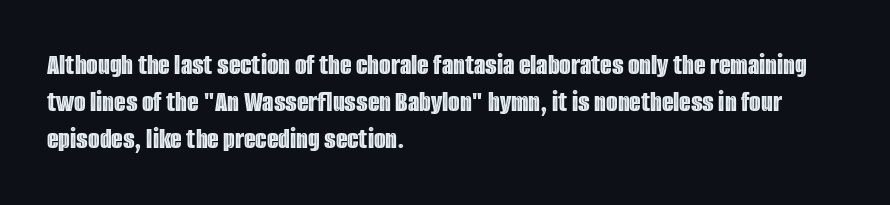
The image shows 30 px condensed type, upright; set left-aligned, line spacing 1.24x, normal letter spacing, not underlined; a large x-height.
